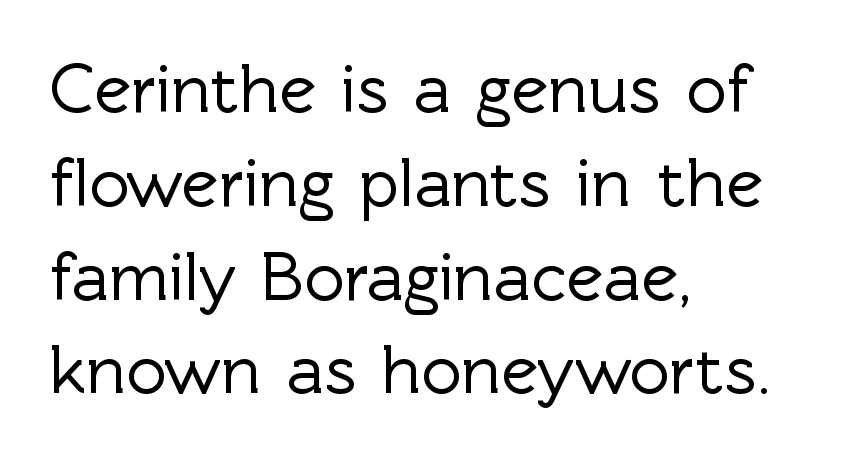
Leading matches the norm, producing a regular column. Is this a fixed-width face? No — the glyphs have proportional, varying widths. I'd call this a sans setting — the letters go barefoot. Alignment: flush left. Underline: absent.
